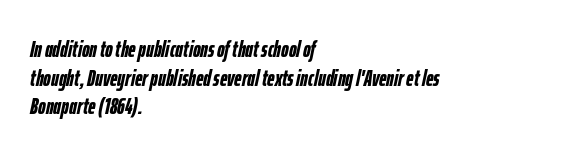
Is the block centered? No — it sits flush against the left margin. The area under the type is left untouched. Emphasis by weight is at full strength: bold. Would a proofreader flag this as italicized? Yes. The letters sit at their default tracking, neither squeezed nor spread.
